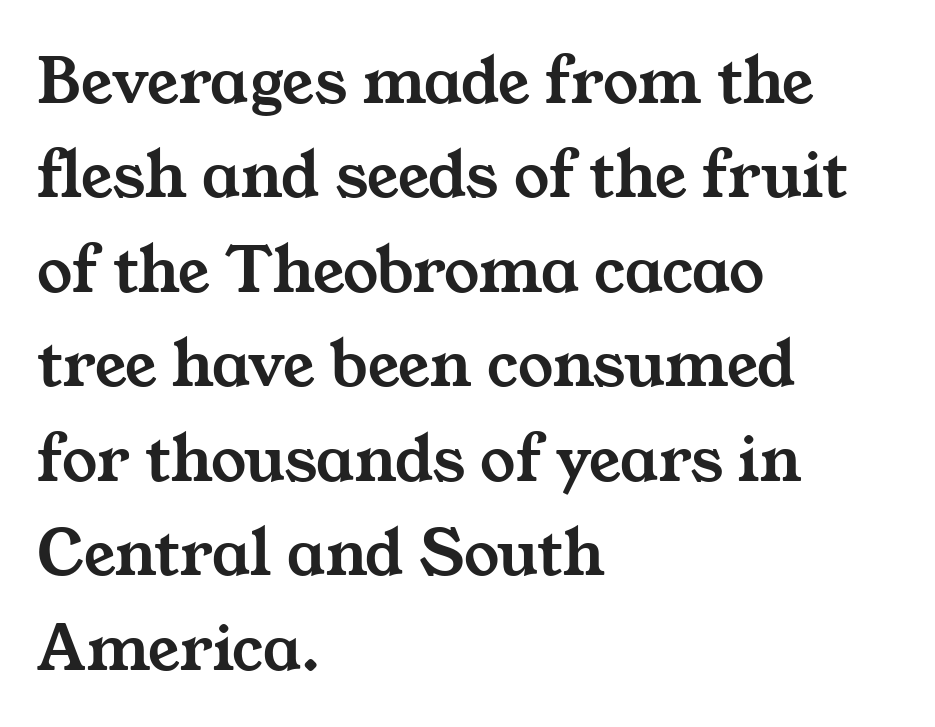
Proportional: the letters do not fall into vertical columns. The characters display serif detailing at their extremities. Regarding leading, the lines here are spaced in the standard way. The baseline area is clear. Caption: multi-line text, flush left, ragged right. Short note: letters normally spaced.
